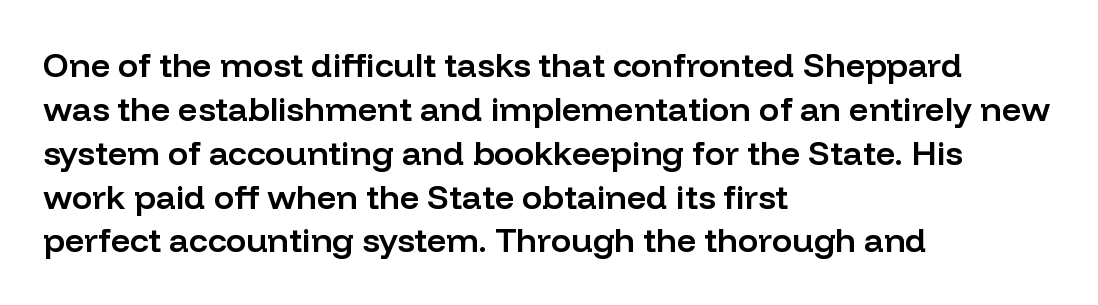
The image shows 34 px semibold sans-serif type, upright; set left-aligned, normal line spacing (1.29x), normal letter spacing, not underlined; low stroke contrast and a medium x-height.
